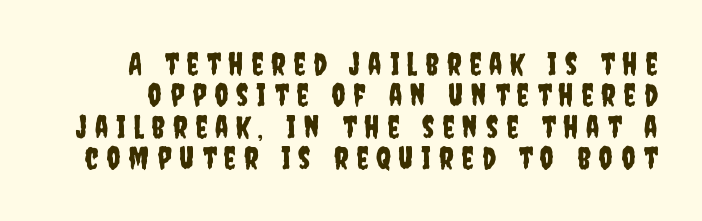
Every stem runs plumb, perpendicular to the baseline. Words float on clear page, feet unadorned. Classification — sans serif. These lines are rendered in a variable-pitch font. Notice how descenders almost collide with the ascenders below — that's tight leading. Letter spacing: wide.
